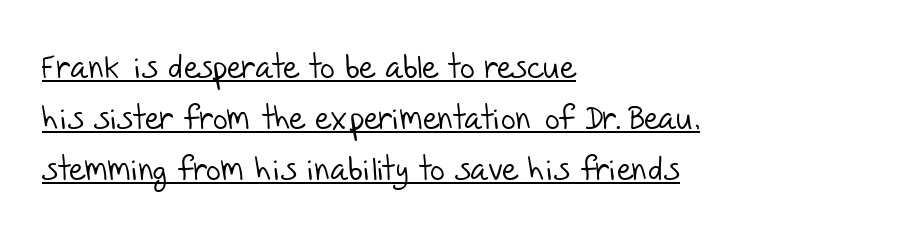
This is underlined copy, the kind a proofreader might mark for attention. These lines are set flush left with a ragged right edge. How would I describe the line gaps? Plain and ordinary. Standard letterfit; no display-style spreading of the glyphs.
